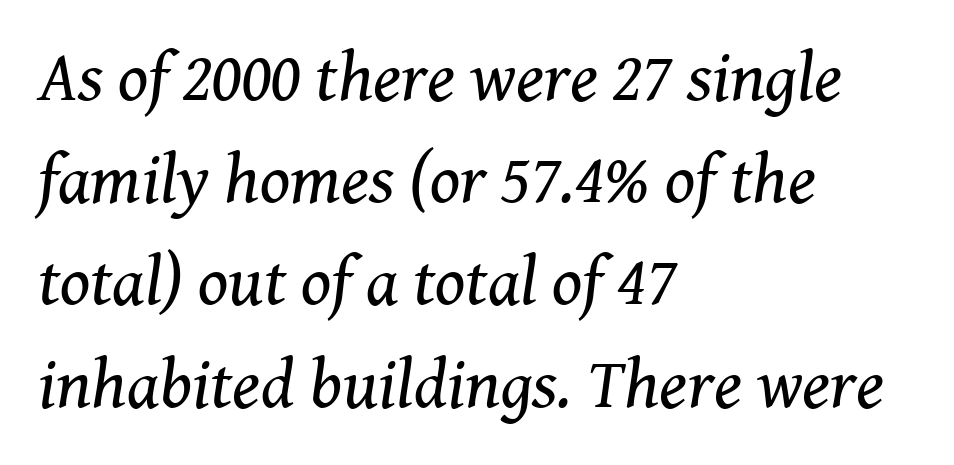
The image shows 70 px regular-weight serif type, italic (leaning right); set left-aligned, normal line spacing (1.46x), normal letter spacing, not underlined; medium stroke contrast and a medium x-height.
